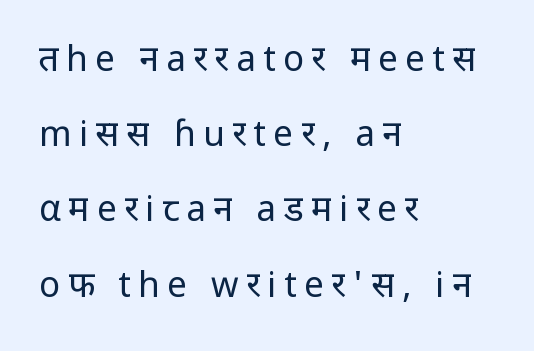
Spacing between characters has been opened up far beyond the box default. Spacing verdict: proportional, widths tailored to each character. The leading is generous, giving the passage an open texture. Does the type have serifs? No, each stem ends abruptly. Quick note: not italic, upright. On a weight scale, this lands at 450 or below.
